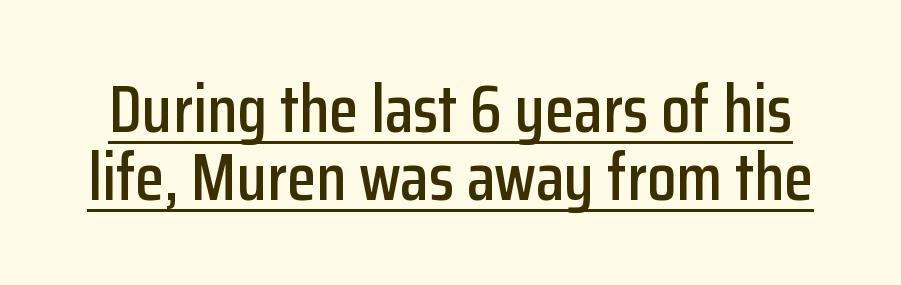
The image shows 67 px condensed sans-serif type, upright; set tight line spacing (1.01x), normal letter spacing, underlined; low stroke contrast and a medium x-height.
